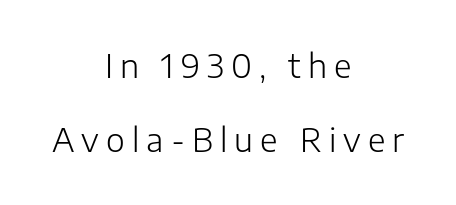
Q: Is the text bold? A: No.
Q: Is the text italic (slanted)? A: No, it is upright.
Q: Is the typeface a serif or a sans-serif typeface? A: Sans-serif.
Q: Is the text underlined? A: No.
Q: How is the paragraph aligned? A: Centered.
Q: Is the spacing between letters normal or unusually wide? A: Unusually wide.
Q: Is the spacing between lines tight, normal or loose? A: Loose.
Q: Width (condensed, normal, or wide)? A: Normal.
Q: Stroke contrast? A: Low.
Q: x-height? A: Medium.
Q: Monospaced? A: No.
